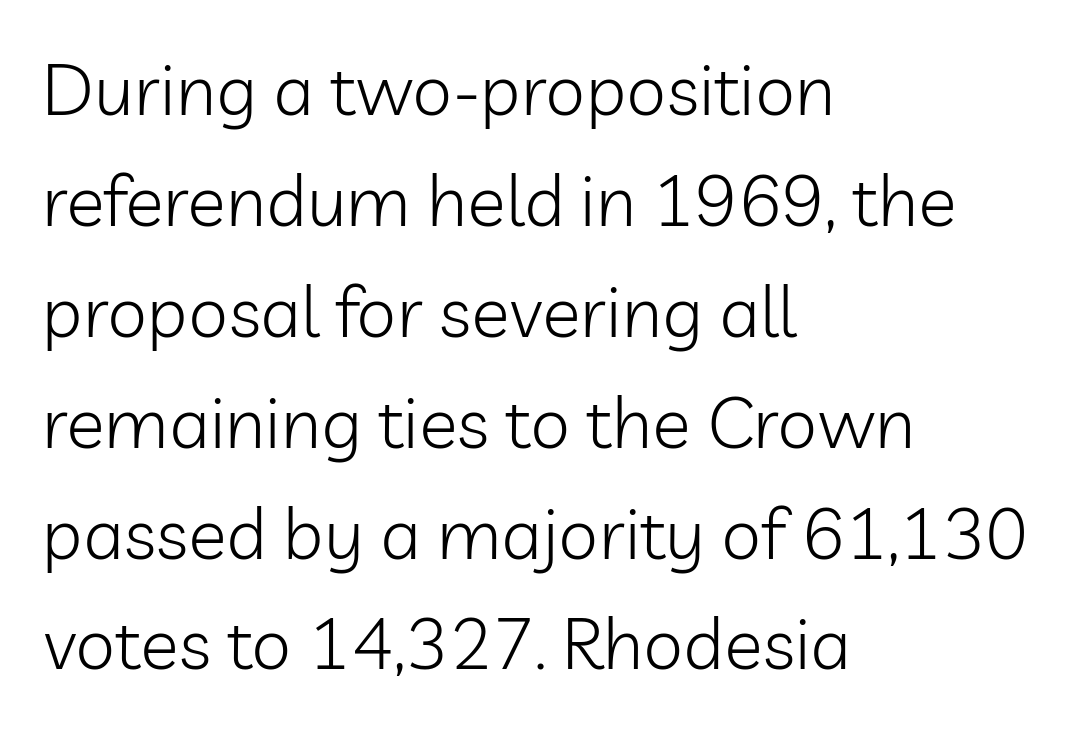
Q: Is the text bold? A: No.
Q: Is the text italic (slanted)? A: No, it is upright.
Q: Is the typeface a serif or a sans-serif typeface? A: Sans-serif.
Q: Is the text underlined? A: No.
Q: How is the paragraph aligned? A: Left-aligned.
Q: Is the spacing between letters normal or unusually wide? A: Normal.
Q: Is the spacing between lines tight, normal or loose? A: Normal.
Q: Width (condensed, normal, or wide)? A: Normal.
Q: Stroke contrast? A: Low.
Q: x-height? A: Medium.
Q: Monospaced? A: No.
